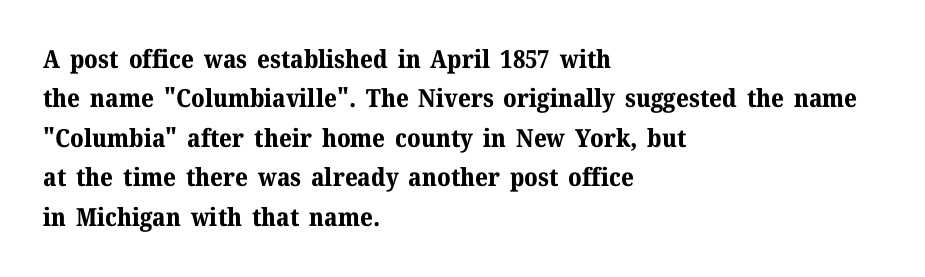
The image shows 25 px bold type, upright; set left-aligned, normal line spacing (1.58x), normal letter spacing, not underlined.
